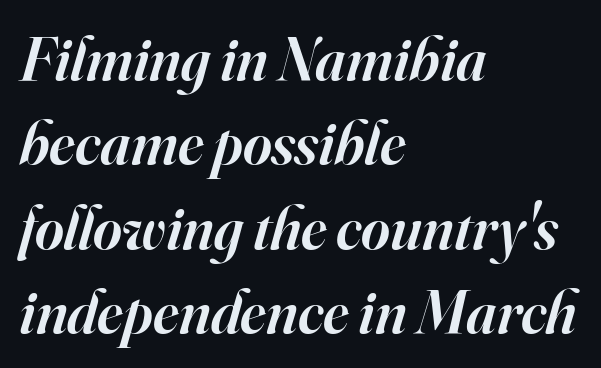
The image shows 62 px semibold serif type, italic (leaning right); set left-aligned, normal line spacing (1.36x), normal letter spacing, not underlined; high stroke contrast and a small x-height.
